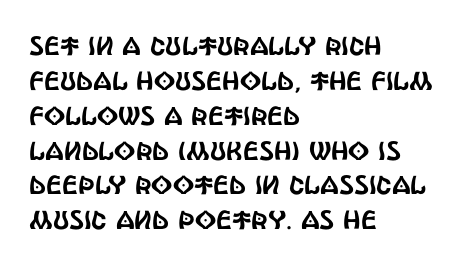
Q: Is the text italic (slanted)? A: No, it is upright.
Q: Is the text underlined? A: No.
Q: How is the paragraph aligned? A: Left-aligned.
Q: Is the spacing between letters normal or unusually wide? A: Normal.
Q: Is the spacing between lines tight, normal or loose? A: Normal.
